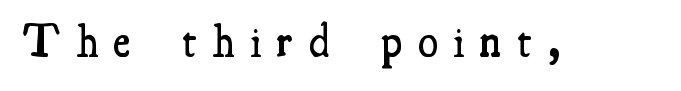
Q: Is the text bold? A: Semi-bold.
Q: Is the text italic (slanted)? A: No, it is upright.
Q: Is the typeface a serif or a sans-serif typeface? A: Serif.
Q: Is the text underlined? A: No.
Q: Is the spacing between letters normal or unusually wide? A: Unusually wide.
Q: Width (condensed, normal, or wide)? A: Condensed.
Q: Stroke contrast? A: Medium.
Q: x-height? A: Small.
Q: Monospaced? A: No.
